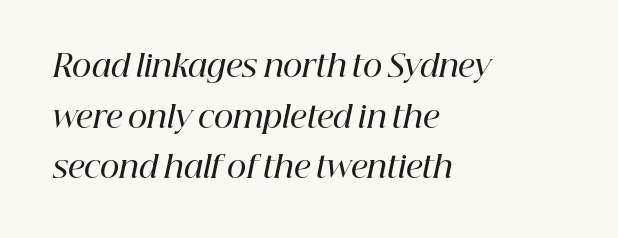
The image shows 30 px semibold serif type, italic (leaning right); set left-aligned, normal line spacing (1.69x), normal letter spacing, not underlined; high stroke contrast and a medium x-height.
